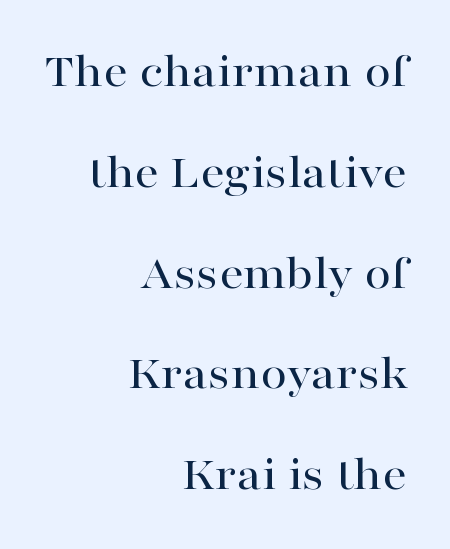
Does the copy run flush right? Yes — the right margin is perfectly even. The passage shown is typed in a proportional face where columns would drift. Rendered with straight, roman letterforms. Just letters on the line, the space beneath them empty. These lines are composed in type with serifs.
